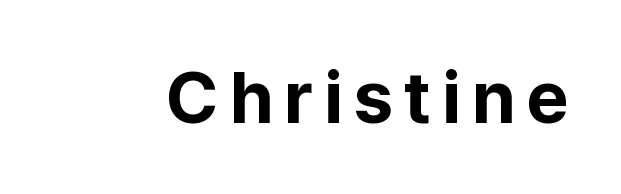
The image shows 73 px bold sans-serif type, upright; set not underlined; low stroke contrast and a medium x-height.
